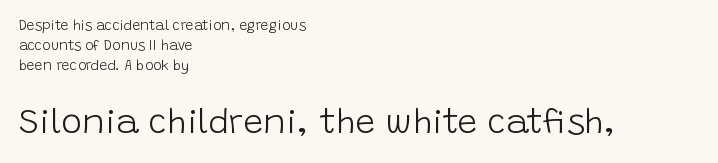
The image shows 35 px light sans-serif type, upright; set left-aligned, normal line spacing (1.44x), normal letter spacing, not underlined; the second (bottom) block is 2.5x larger; low stroke contrast and a large x-height.
